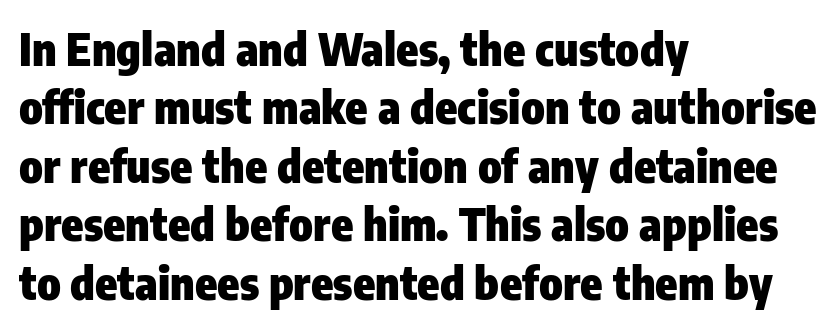
Posture: upright roman. Does the copy run flush right? No — it runs flush left. Think of a printed novel: that variable character pitch is what you see here. Standard letterfit; no display-style spreading of the glyphs. Nothing sits at the stroke ends, so this counts as sans-serif.
